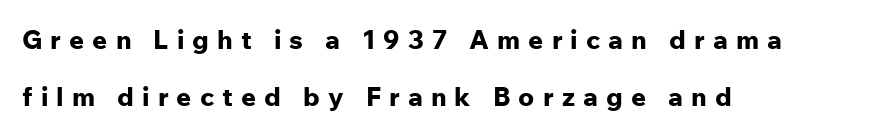
{"italic": "no", "bold": "yes", "underline": "no", "align": "left", "line_spacing": "loose", "line_spacing_ratio": 2.18, "letter_spacing": "wide", "letter_spacing_em": 0.31, "glyph_px": 26}
